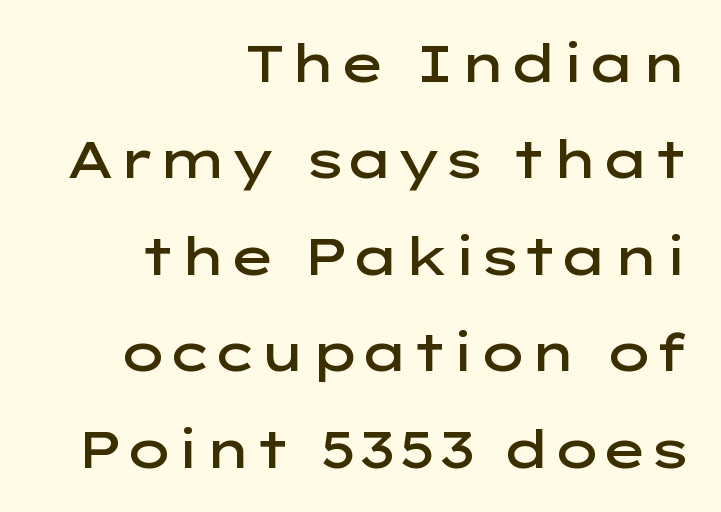
Q: Is the text bold? A: Semi-bold.
Q: Is the text italic (slanted)? A: No, it is upright.
Q: Is the typeface a serif or a sans-serif typeface? A: Sans-serif.
Q: Is the text underlined? A: No.
Q: How is the paragraph aligned? A: Right-aligned.
Q: Is the spacing between letters normal or unusually wide? A: Normal.
Q: Width (condensed, normal, or wide)? A: Wide.
Q: Stroke contrast? A: Low.
Q: x-height? A: Medium.
Q: Monospaced? A: No.
